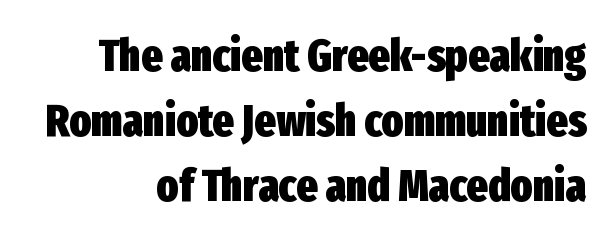
Heavy-handed strokes throughout: this text is bold. The passage shown is typeset with a sans-serif family. The line-height multiplier appears to be the usual default. Posture: straight, roman, zero tilt.
